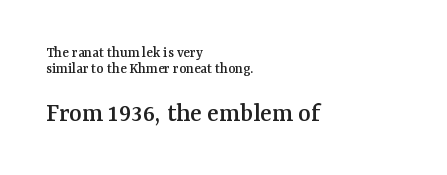
Leading: reduced. Letter spacing: default. The later block is typeset at a bigger size than the earlier block. The zone under the glyphs is completely vacant. The lettering holds an erect, upright posture throughout.
